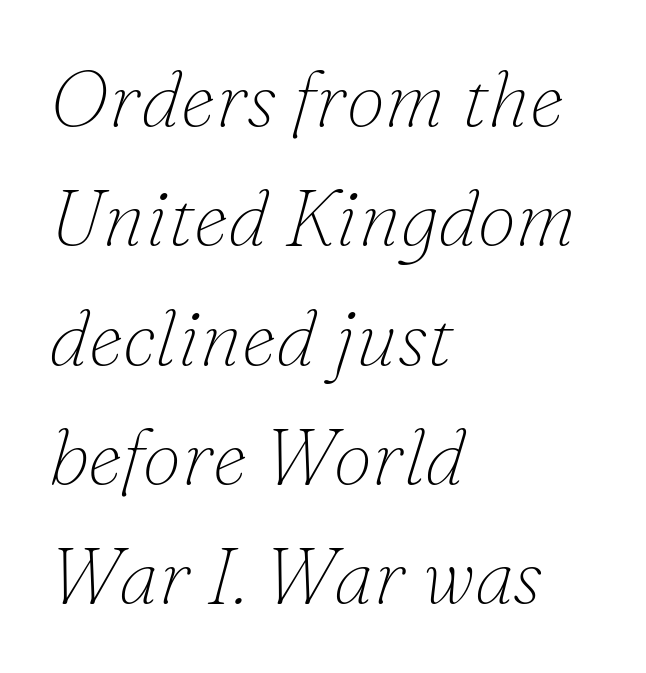
The image shows 78 px thin serif type, italic (leaning right); set left-aligned, normal line spacing (1.53x), normal letter spacing, not underlined; low stroke contrast and a small x-height.
